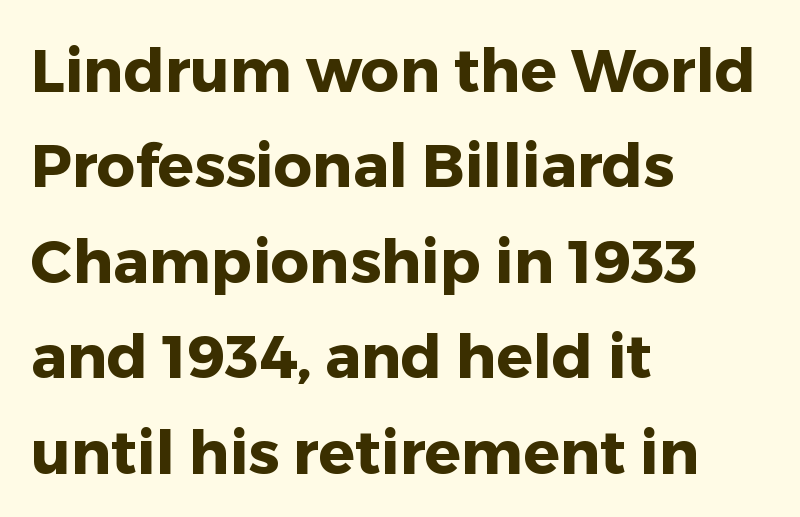
Q: Is the text bold? A: Yes.
Q: Is the text italic (slanted)? A: No, it is upright.
Q: Is the typeface a serif or a sans-serif typeface? A: Sans-serif.
Q: Is the text underlined? A: No.
Q: How is the paragraph aligned? A: Left-aligned.
Q: Is the spacing between letters normal or unusually wide? A: Normal.
Q: Is the spacing between lines tight, normal or loose? A: Normal.
Q: Width (condensed, normal, or wide)? A: Normal.
Q: Stroke contrast? A: Low.
Q: x-height? A: Medium.
Q: Monospaced? A: No.
